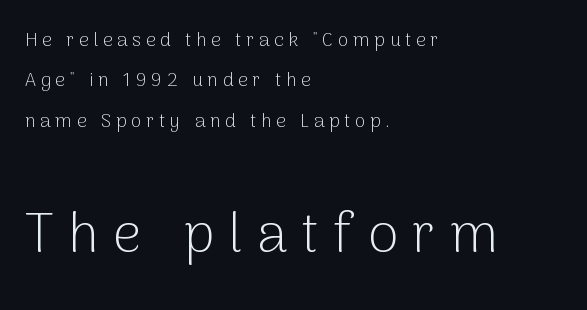
The image shows 56 px light sans-serif type, upright; set left-aligned, loose line spacing (2.13x), unusually wide letter spacing (+0.25 em), not underlined; the second (bottom) block is 2.95x larger; low stroke contrast and a medium x-height.
